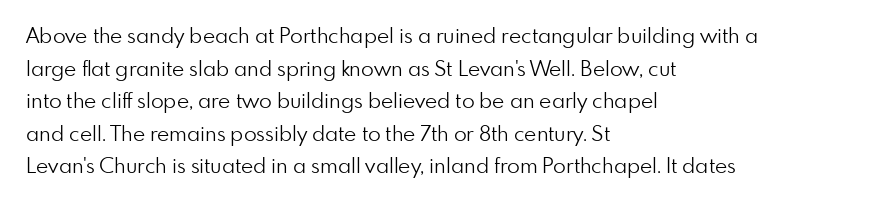
{"italic": "no", "bold": "no", "underline": "no", "align": "left", "line_spacing": "normal", "line_spacing_ratio": 1.55, "letter_spacing": "normal", "letter_spacing_em": 0.0, "glyph_px": 21}
